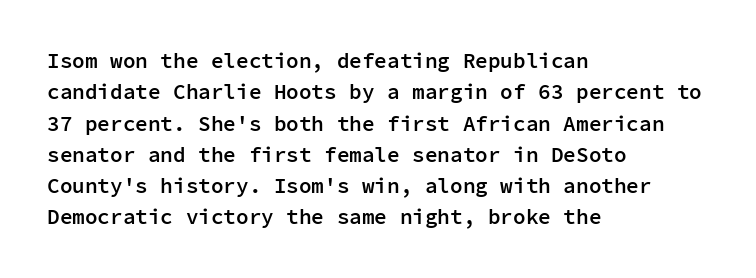
Q: Is the text bold? A: Semi-bold.
Q: Is the text italic (slanted)? A: No, it is upright.
Q: Is the text underlined? A: No.
Q: How is the paragraph aligned? A: Left-aligned.
Q: Is the spacing between letters normal or unusually wide? A: Normal.
Q: Is the spacing between lines tight, normal or loose? A: Normal.
